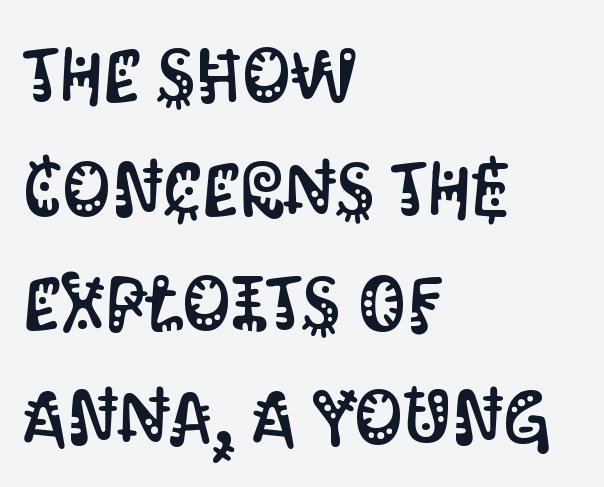
Q: Is the text italic (slanted)? A: No, it is upright.
Q: Is the typeface a serif or a sans-serif typeface? A: Sans-serif.
Q: Is the text underlined? A: No.
Q: How is the paragraph aligned? A: Left-aligned.
Q: Is the spacing between letters normal or unusually wide? A: Normal.
Q: Is the spacing between lines tight, normal or loose? A: Normal.
Q: Width (condensed, normal, or wide)? A: Condensed.
Q: Stroke contrast? A: Medium.
Q: x-height? A: Large.
Q: Monospaced? A: No.
